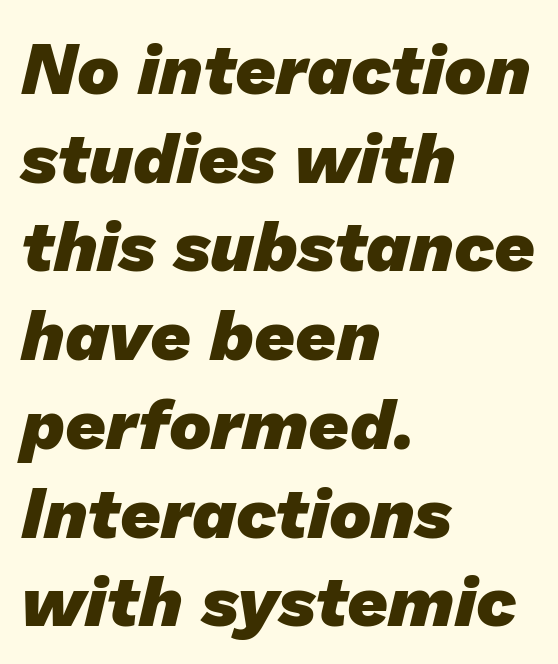
{"serif": "no", "bold": "yes", "weight": "heavy", "width": "normal", "stroke_contrast": "low", "x_height": "medium", "monospaced": "no", "underline": "no", "align": "left", "line_spacing": "normal", "line_spacing_ratio": 1.25, "letter_spacing": "normal", "letter_spacing_em": 0.0, "glyph_px": 71}
